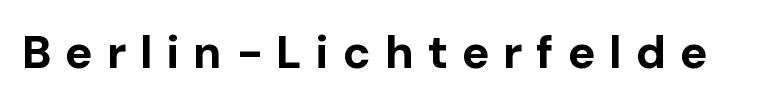
Think of a printed novel: that variable character pitch is what you see here. The foot of each line stays bare and open. Set as a true bold cut, around the 700 mark. Type style note: lacks serifs. Each word looks stretched out because of the extra space between its letters.
